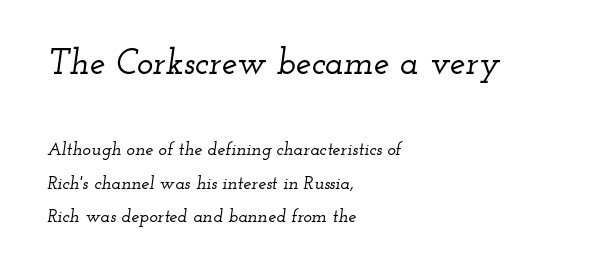
{"serif": "yes", "italic": "yes", "lean": "right", "slant_degrees": 12, "width": "wide", "stroke_contrast": "low", "x_height": "small", "monospaced": "no", "underline": "no", "align": "left", "line_spacing_ratio": 1.88, "letter_spacing": "normal", "letter_spacing_em": 0.0, "larger_block": "first", "size_ratio": 1.94, "glyph_px": 35}
